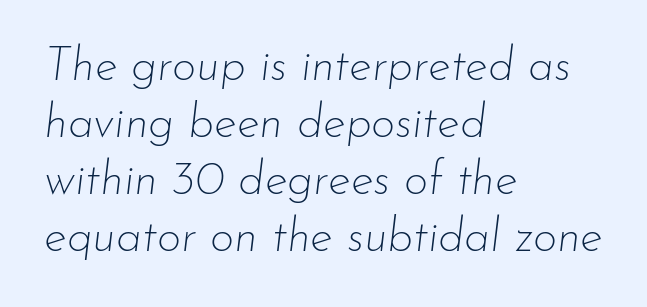
Q: Is the text bold? A: No.
Q: Is the text italic (slanted)? A: Yes, it leans right by about 7 degrees.
Q: Is the text underlined? A: No.
Q: How is the paragraph aligned? A: Left-aligned.
Q: Is the spacing between letters normal or unusually wide? A: Normal.
Q: Width (condensed, normal, or wide)? A: Normal.
Q: Stroke contrast? A: Low.
Q: x-height? A: Small.
Q: Monospaced? A: No.
